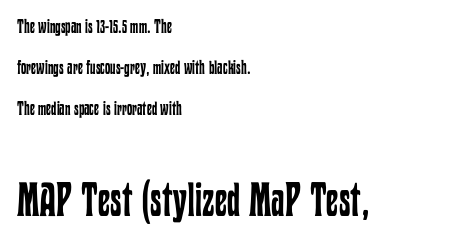
The image shows 47 px regular-weight, condensed type, upright; set left-aligned, loose line spacing (2.16x), normal letter spacing, not underlined; the second (bottom) block is 2.47x larger; low stroke contrast and a medium x-height.
